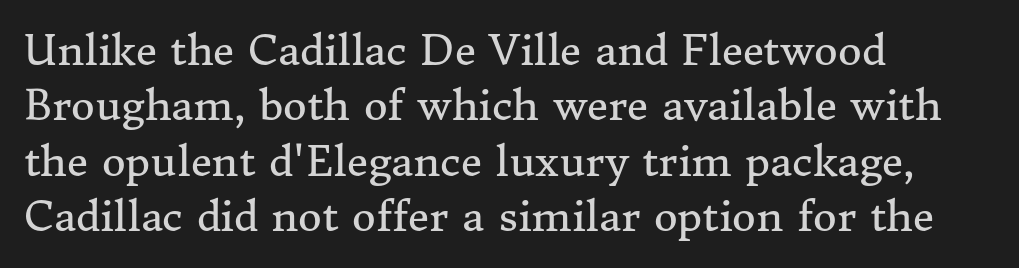
The image shows 41 px regular-weight serif type, upright; set left-aligned, normal line spacing (1.35x), normal letter spacing, not underlined; medium stroke contrast and a medium x-height.
